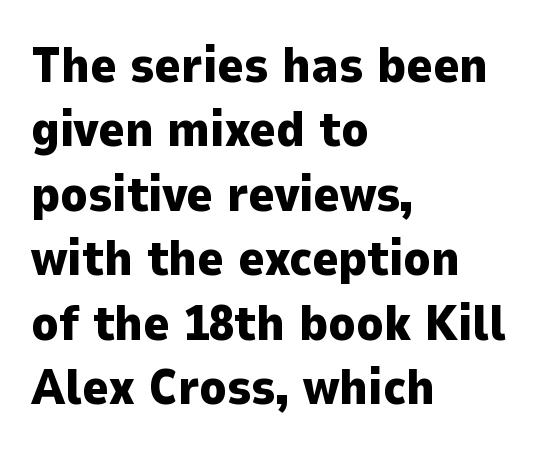
The image shows 50 px heavy sans-serif type, upright; set left-aligned, normal line spacing (1.29x), normal letter spacing, not underlined; low stroke contrast and a medium x-height.
